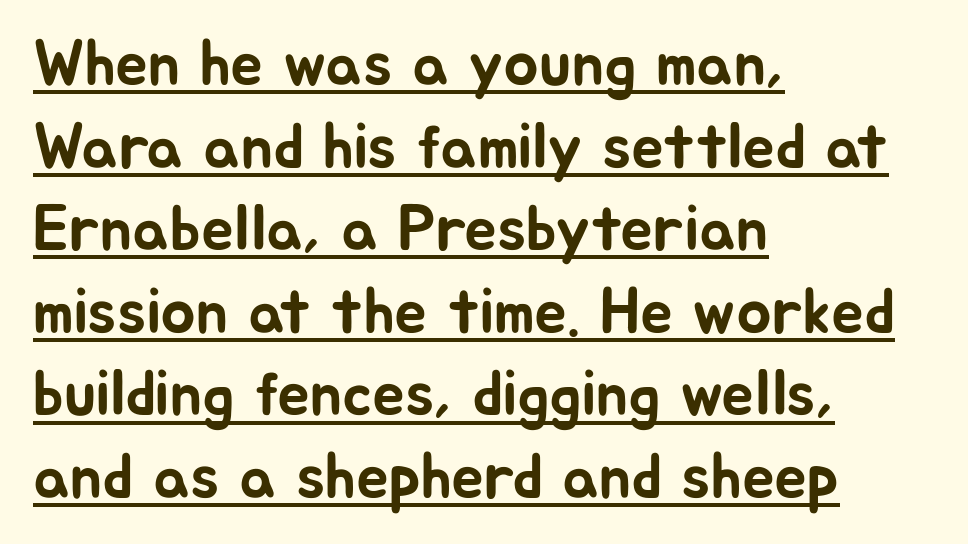
In terms of leading, this rendering sits right in the middle. Ascenders rise straight up at ninety degrees. Note: no serifs on the glyphs. Proportional: the letters do not fall into vertical columns. The gaps between neighbouring characters are ordinary and unremarkable. This sample is left-justified, so line endings fall wherever the words run out.
